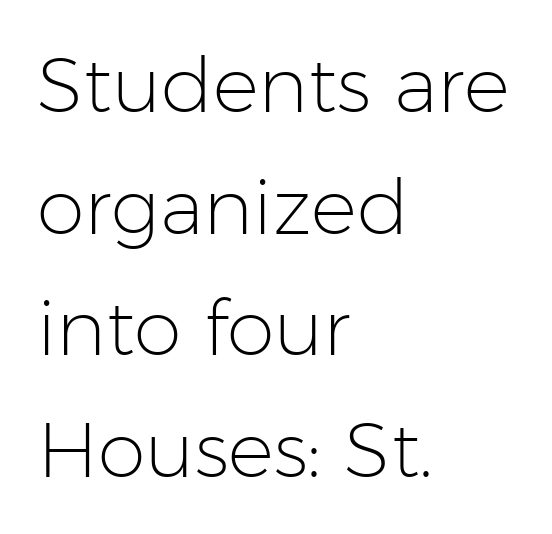
No italicization has been applied; the sample stays upright. Each line starts at the same left margin while the right side varies. Compared with typical paragraphs, the rows here are spaced about the same. The rendering shows plain stroke endings on the letterforms — a sans-serif design.
